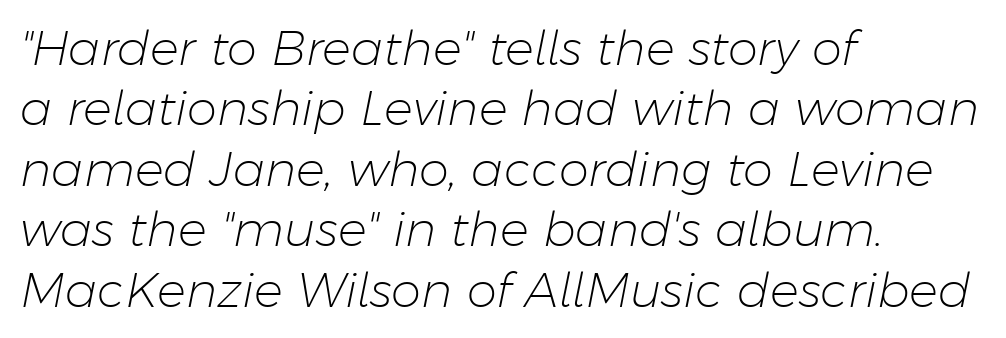
The image shows 48 px light type, italic (leaning right); set left-aligned, normal line spacing (1.26x), normal letter spacing, not underlined; low stroke contrast and a medium x-height.
